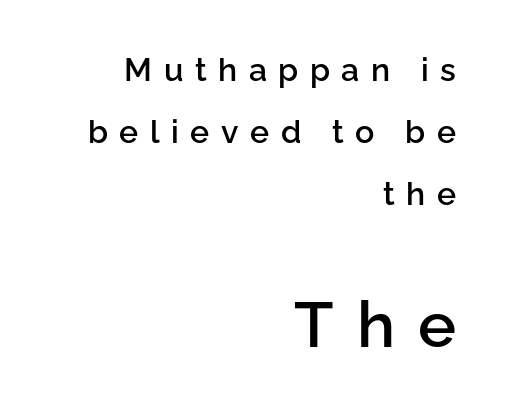
The image shows 64 px semibold sans-serif type, upright; set right-aligned, loose line spacing (1.93x), unusually wide letter spacing (+0.36 em), not underlined; the second (bottom) block is 2.0x larger; low stroke contrast and a medium x-height.
